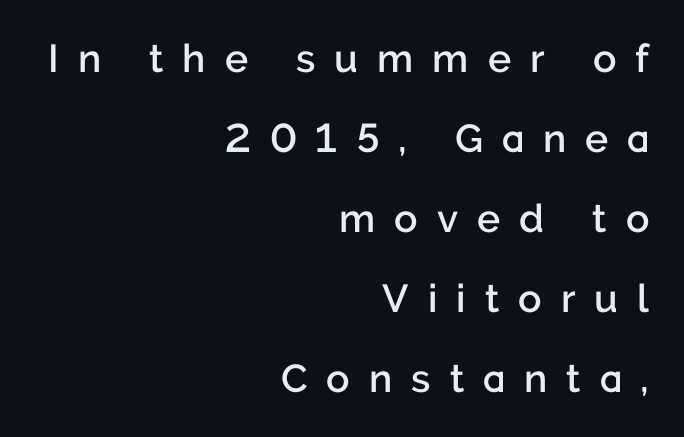
Is this a fixed-width face? No — the glyphs have proportional, varying widths. Stroke thickness is moderately raised; the sample reads as semibold. Teacher's note: observe the even right margin — that is flush-right alignment. Unmarked baselines from the first word to the last. The characters display no serif detailing; their extremities are plain. This is roman type, the default non-slanted kind.
